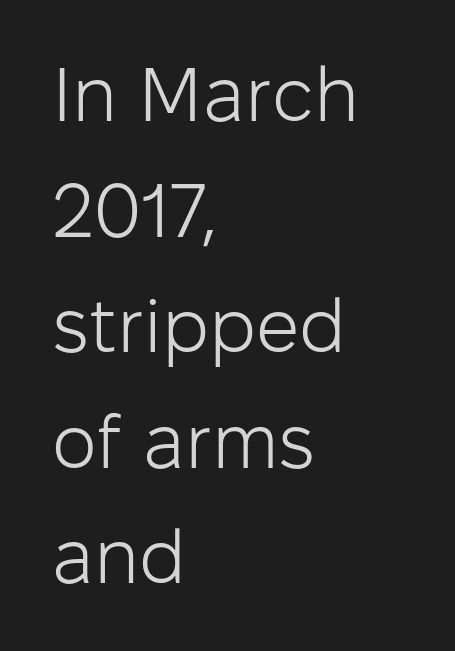
This is sans-serif lettering, the kind often seen on screens and signage. Each letter keeps its own natural width here, so spacing adapts to shape. The font sits on the lighter half of the weight spectrum, regular included. Interline gaps are of average width in this sample. This is the regular roman posture of the typeface. Students, note that the glyphs here touch the page at normal intervals.
